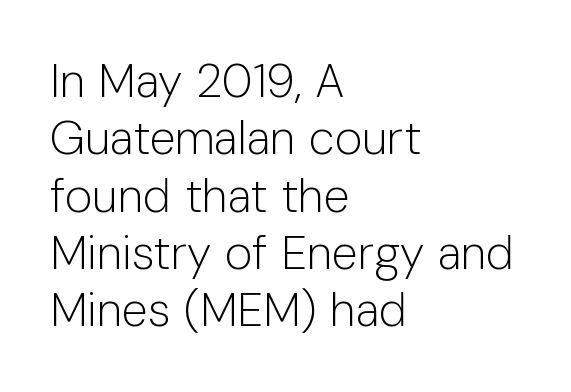
{"serif": "no", "italic": "no", "bold": "no", "weight": "light", "width": "normal", "stroke_contrast": "low", "x_height": "medium", "monospaced": "no", "underline": "no", "align": "left", "line_spacing_ratio": 1.22, "letter_spacing": "normal", "letter_spacing_em": 0.0, "glyph_px": 47}
